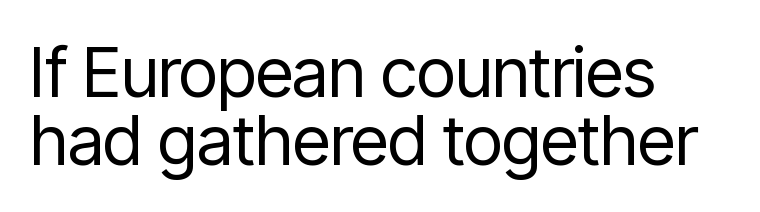
The image shows 69 px regular-weight, condensed sans-serif type, upright; set left-aligned, tight line spacing (0.98x), normal letter spacing, not underlined; low stroke contrast and a medium x-height.
